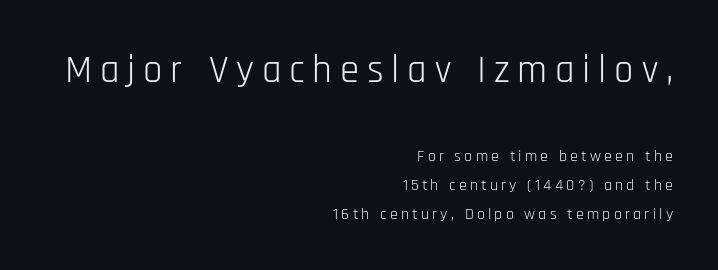
The ragged edge is on the left, which tells us the setting is flush right. What stands out about the letter spacing? Its width — letters are far apart. Nothing sits at the stroke ends, so this counts as sans-serif. The area under the type is left untouched. These lines are rendered in a variable-pitch font.
